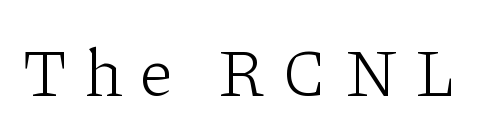
Q: Is the text bold? A: No.
Q: Is the text italic (slanted)? A: No, it is upright.
Q: Is the typeface a serif or a sans-serif typeface? A: Serif.
Q: Is the text underlined? A: No.
Q: Is the spacing between letters normal or unusually wide? A: Unusually wide.
Q: Width (condensed, normal, or wide)? A: Normal.
Q: Stroke contrast? A: Low.
Q: x-height? A: Medium.
Q: Monospaced? A: No.
